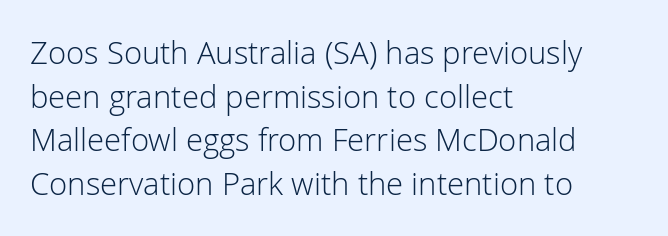
The image shows 31 px light sans-serif type, upright; set left-aligned, normal line spacing (1.41x), normal letter spacing, not underlined; low stroke contrast and a medium x-height.
